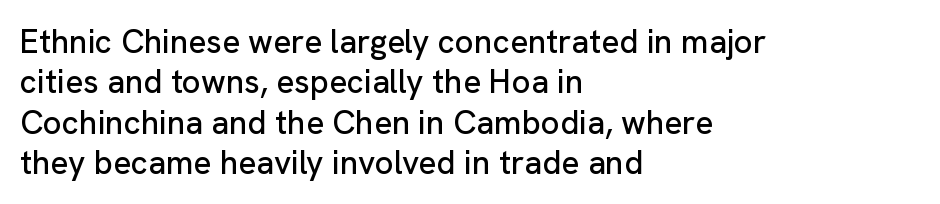
Anything drawn beneath the words? Only blank space. The passage shown is typed in a proportional face where columns would drift. Do the letters lean? They stand straight. Short note: letters normally spaced. The face used here is a sans, in the tradition of grotesques and geometrics. These lines stack with their left ends in a neat column.
